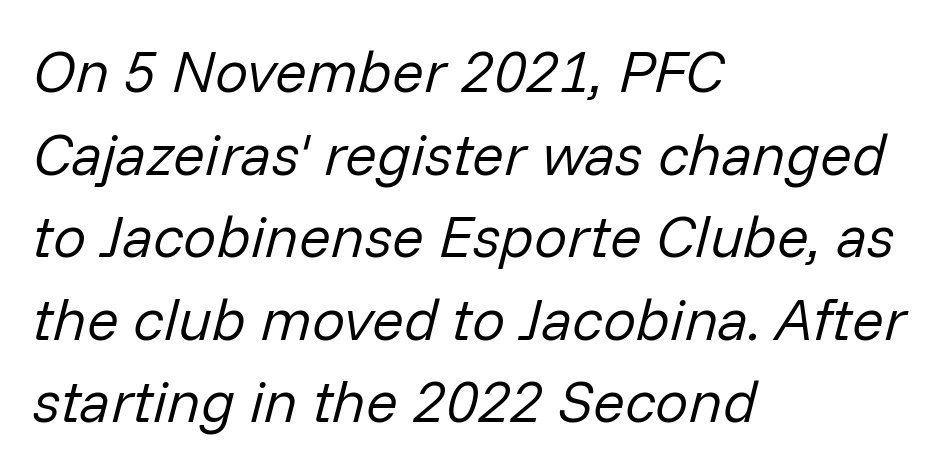
Q: Is the text bold? A: No.
Q: Is the text italic (slanted)? A: Yes, it leans right by about 14 degrees.
Q: Is the text underlined? A: No.
Q: How is the paragraph aligned? A: Left-aligned.
Q: Is the spacing between letters normal or unusually wide? A: Normal.
Q: Is the spacing between lines tight, normal or loose? A: Normal.
Q: Width (condensed, normal, or wide)? A: Normal.
Q: Stroke contrast? A: Low.
Q: x-height? A: Medium.
Q: Monospaced? A: No.
